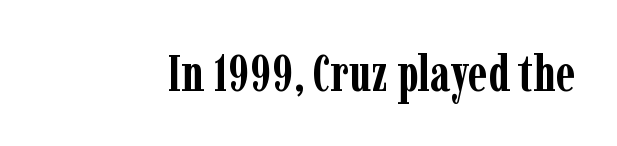
Q: Is the text bold? A: Yes.
Q: Is the text italic (slanted)? A: No, it is upright.
Q: Is the typeface a serif or a sans-serif typeface? A: Serif.
Q: Is the text underlined? A: No.
Q: Is the spacing between letters normal or unusually wide? A: Normal.
Q: Width (condensed, normal, or wide)? A: Condensed.
Q: Stroke contrast? A: Low.
Q: x-height? A: Medium.
Q: Monospaced? A: No.
